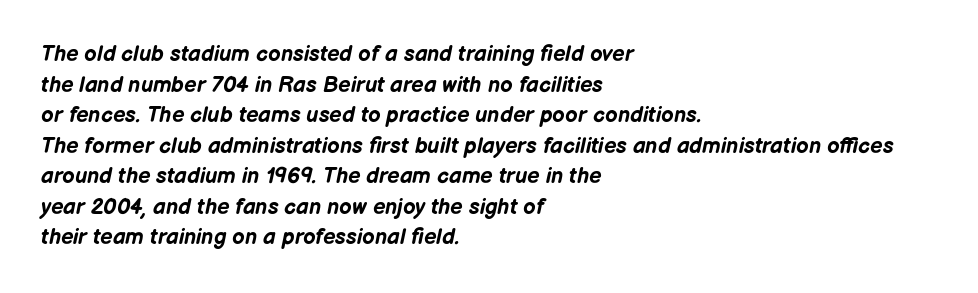
{"italic": "yes", "lean": "right", "slant_degrees": 12, "bold": "yes", "underline": "no", "align": "left", "line_spacing": "normal", "line_spacing_ratio": 1.39, "letter_spacing": "normal", "letter_spacing_em": 0.0, "glyph_px": 22}
